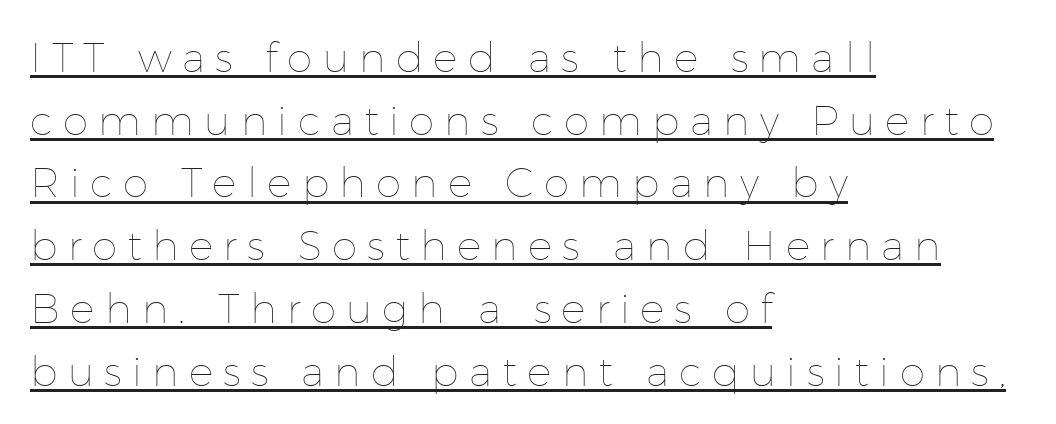
The image shows 41 px thin type, upright; set left-aligned, normal line spacing (1.53x), unusually wide letter spacing (+0.25 em), underlined; low stroke contrast and a medium x-height.
